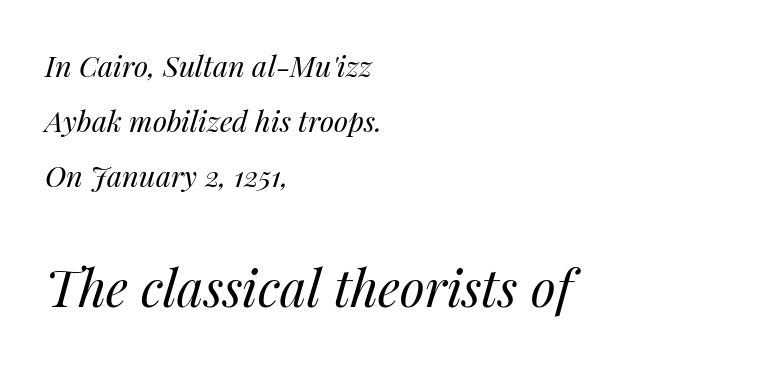
The image shows 51 px regular-weight type, italic (leaning right); set left-aligned, loose line spacing (1.9x), normal letter spacing, not underlined; the second (bottom) block is 1.76x larger; medium stroke contrast and a medium x-height.
